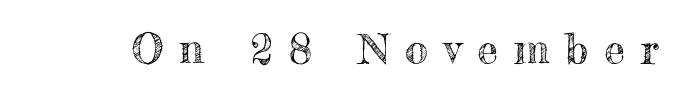
The image shows 42 px text type, upright; set unusually wide letter spacing (+0.38 em), not underlined; a small x-height.
